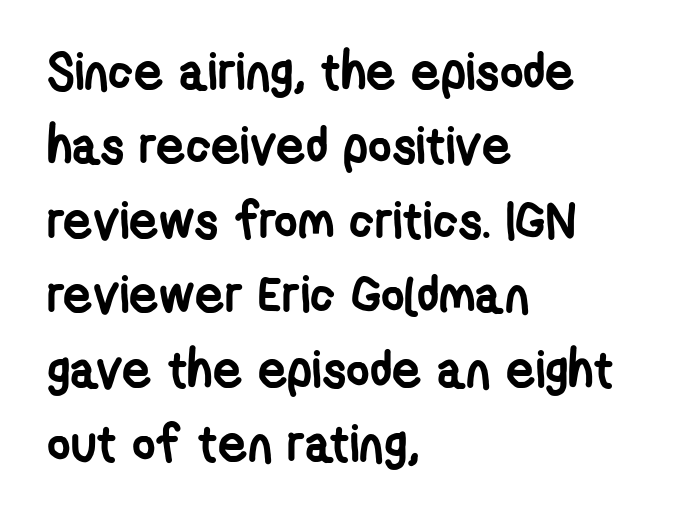
The words here are not underlined. These lines sit exactly where default settings would place them. These lines are rendered in a variable-pitch font. Note: no serifs on the glyphs. Line beginnings align vertically; line endings do not. The letters sit at their default tracking, neither squeezed nor spread.
